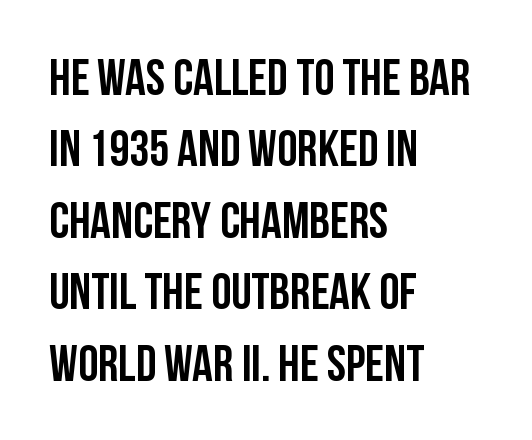
Q: Is the text italic (slanted)? A: No, it is upright.
Q: Is the typeface a serif or a sans-serif typeface? A: Sans-serif.
Q: Is the text underlined? A: No.
Q: How is the paragraph aligned? A: Left-aligned.
Q: Is the spacing between letters normal or unusually wide? A: Normal.
Q: Is the spacing between lines tight, normal or loose? A: Normal.
Q: Width (condensed, normal, or wide)? A: Condensed.
Q: Stroke contrast? A: Low.
Q: x-height? A: Large.
Q: Monospaced? A: No.
